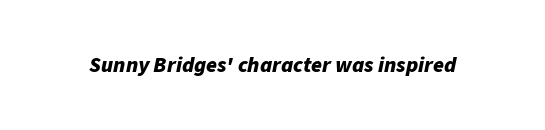
{"italic": "yes", "lean": "right", "slant_degrees": 11, "bold": "yes", "underline": "no", "letter_spacing": "normal", "letter_spacing_em": 0.0, "glyph_px": 22}
